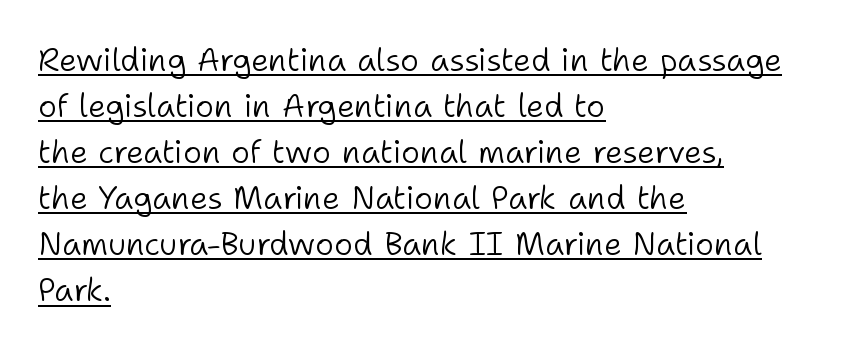
The typography opts for an upright posture over an oblique one. A typesetter would call this proportional, since set widths differ per character. The paragraph shown leans on its left margin. The passage shown stacks its lines at a standard gap. Is this a heavy cut? Hardly; it is regular or lighter. Each word holds together tightly as a unit, with standard inter-letter gaps.
